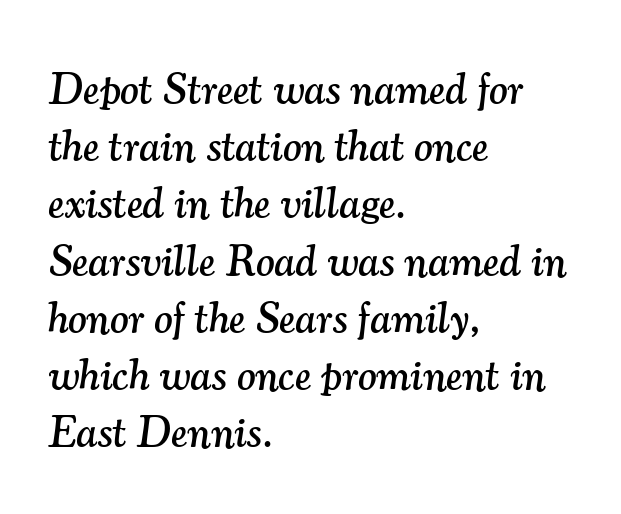
Do the characters align in a grid? No, the font is proportional. Where is the straight margin? On the left. A typesetter would call this leading conventional body-copy spacing. This is serif lettering, the kind often seen in printed books. Rendered with sloped, italic letterforms. Look at the tracking — it's just the regular setting, nothing added.
